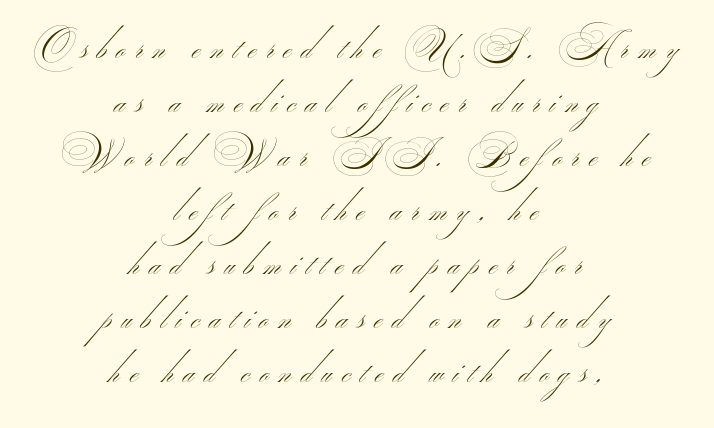
{"serif": "no", "bold": "no", "weight": "thin", "width": "wide", "stroke_contrast": "medium", "monospaced": "no", "underline": "no", "align": "center", "line_spacing": "normal", "line_spacing_ratio": 1.46, "letter_spacing": "wide", "letter_spacing_em": 0.27, "glyph_px": 37}
